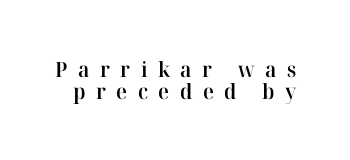
Inter-character spacing is expanded well beyond the font's built-in metrics. Lines of text with bare space underneath. Is the type bold? Partly — it's a semibold, heavier than regular but not fully bold. Do the letters lean? They stand straight. One glance says dense: line gaps are narrower than usual.
